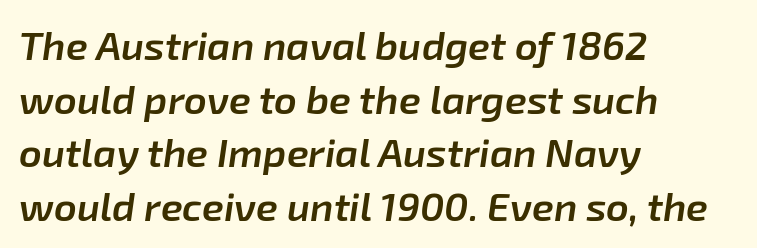
The image shows 40 px semibold type, italic (leaning right); set left-aligned, normal line spacing (1.34x), normal letter spacing, not underlined; low stroke contrast and a medium x-height.
